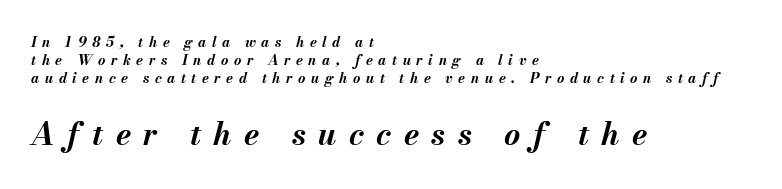
Each glyph is drawn with heavy, bold strokes. Nobody drew a line under any word here. Small over large — that's the arrangement of the two blocks here. Typeset ragged right — the left edge is the straight one.
